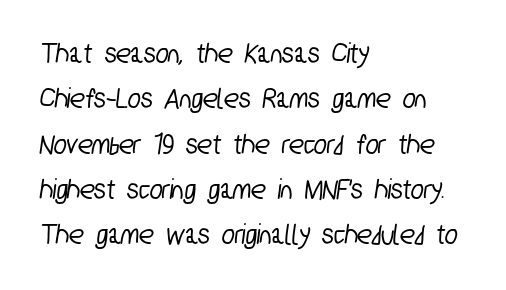
The image shows 30 px condensed sans-serif type; set left-aligned, normal line spacing (1.51x), normal letter spacing, not underlined; low stroke contrast and a medium x-height.
